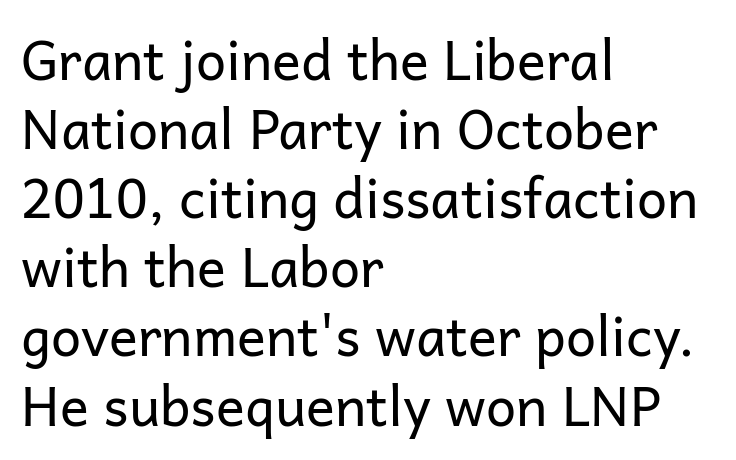
A typesetter would label this face a sans. Proportional: the letters do not fall into vertical columns. When letters stand straight like this, we call the style roman or upright. Default kerning and tracking; the words read as compact shapes. The words here are not underlined.
